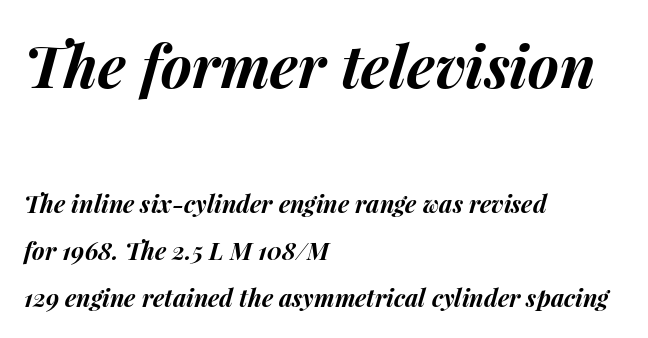
Q: Is the text bold? A: Yes.
Q: Is the text italic (slanted)? A: Yes, it leans right by about 15 degrees.
Q: Is the text underlined? A: No.
Q: How is the paragraph aligned? A: Left-aligned.
Q: Is the spacing between letters normal or unusually wide? A: Normal.
Q: Is the spacing between lines tight, normal or loose? A: Loose.
Q: Which block of text is set in a larger size, the first (top) or the second (bottom)? A: The first (top) one.
Q: Width (condensed, normal, or wide)? A: Normal.
Q: Stroke contrast? A: Medium.
Q: x-height? A: Medium.
Q: Monospaced? A: No.
